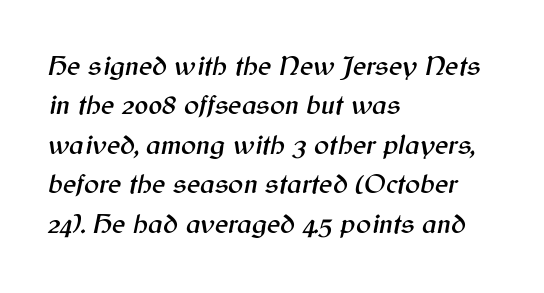
The image shows 28 px text type, italic (leaning right); set left-aligned, normal line spacing (1.41x), normal letter spacing, not underlined; medium stroke contrast and a medium x-height.
